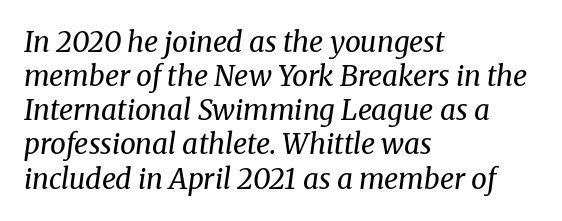
Nothing unusual about the tracking: characters are spaced as the font intends. This is oblique type, the kind used for emphasis or titles. Underline: absent. A student would call this left alignment; a typographer would say flush left, rag right.
